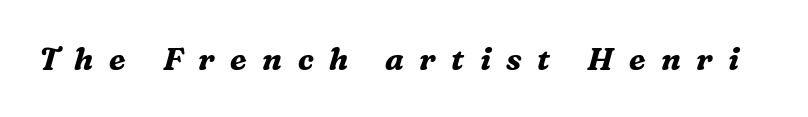
{"serif": "yes", "italic": "yes", "lean": "right", "slant_degrees": 16, "bold": "yes", "weight": "bold", "width": "normal", "stroke_contrast": "medium", "x_height": "medium", "monospaced": "no", "underline": "no", "letter_spacing": "wide", "letter_spacing_em": 0.5, "glyph_px": 31}
